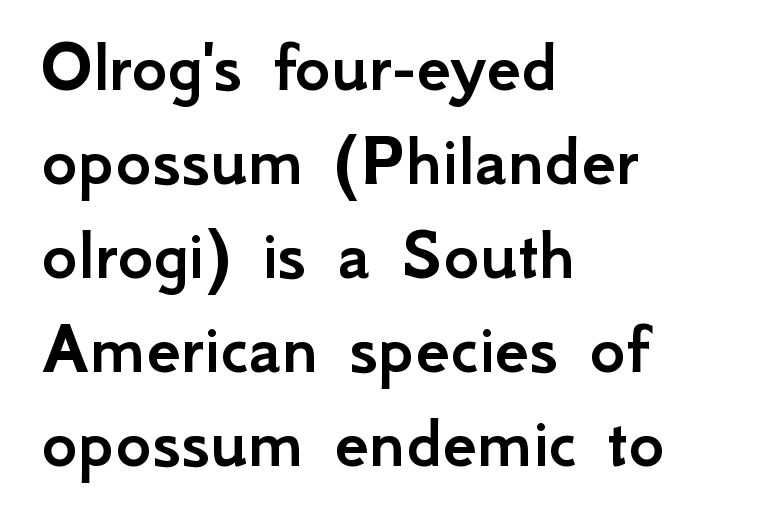
Rendered with straight, roman letterforms. Horizontally, the lines are justified to the leading edge only. The letterforms sit shoulder to shoulder at normal distance. The designer went with a sans here, leaving each stem footless.
